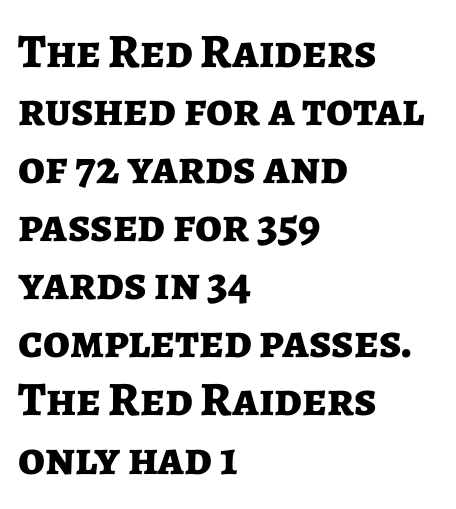
Q: Is the text bold? A: Yes.
Q: Is the text italic (slanted)? A: No, it is upright.
Q: Is the typeface a serif or a sans-serif typeface? A: Sans-serif.
Q: Is the text underlined? A: No.
Q: How is the paragraph aligned? A: Left-aligned.
Q: Is the spacing between letters normal or unusually wide? A: Normal.
Q: Width (condensed, normal, or wide)? A: Normal.
Q: Stroke contrast? A: Low.
Q: x-height? A: Medium.
Q: Monospaced? A: No.
